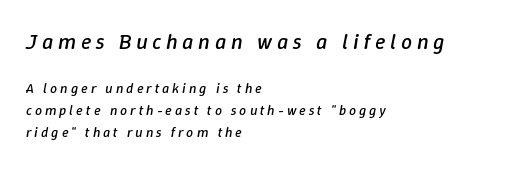
Weight: in the light-to-regular range. The foot of each line stays bare and open. Slanted lettering throughout. In terms of leading, this rendering sits right in the middle. Large over small — that's the arrangement of the two blocks here.
